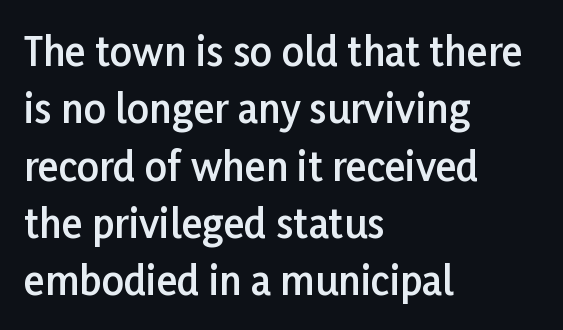
The font is running at a semibold setting, under full bold. The typesetter chose a ragged-right arrangement here. Bare-footed words on every line. The axis of the letterforms is exactly vertical.
